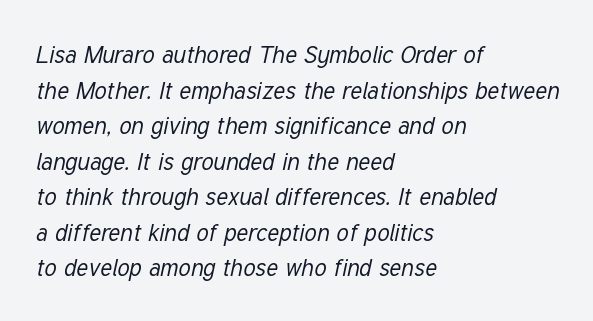
The image shows 24 px text type, italic (leaning right); set left-aligned, normal line spacing (1.48x), normal letter spacing, not underlined.
